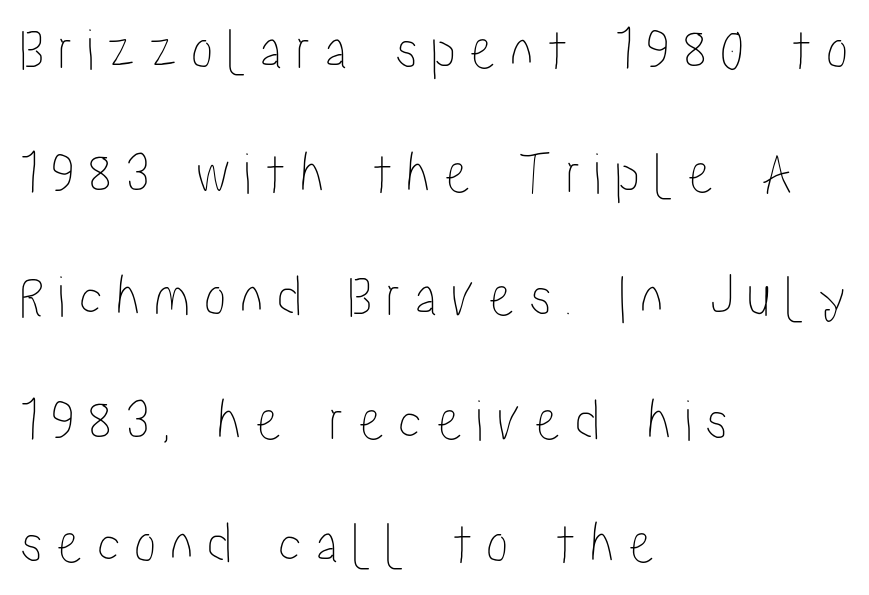
Q: Is the text italic (slanted)? A: No, it is upright.
Q: Is the text underlined? A: No.
Q: How is the paragraph aligned? A: Left-aligned.
Q: Is the spacing between letters normal or unusually wide? A: Unusually wide.
Q: Is the spacing between lines tight, normal or loose? A: Loose.
Q: Width (condensed, normal, or wide)? A: Condensed.
Q: Stroke contrast? A: Low.
Q: x-height? A: Medium.
Q: Monospaced? A: No.
